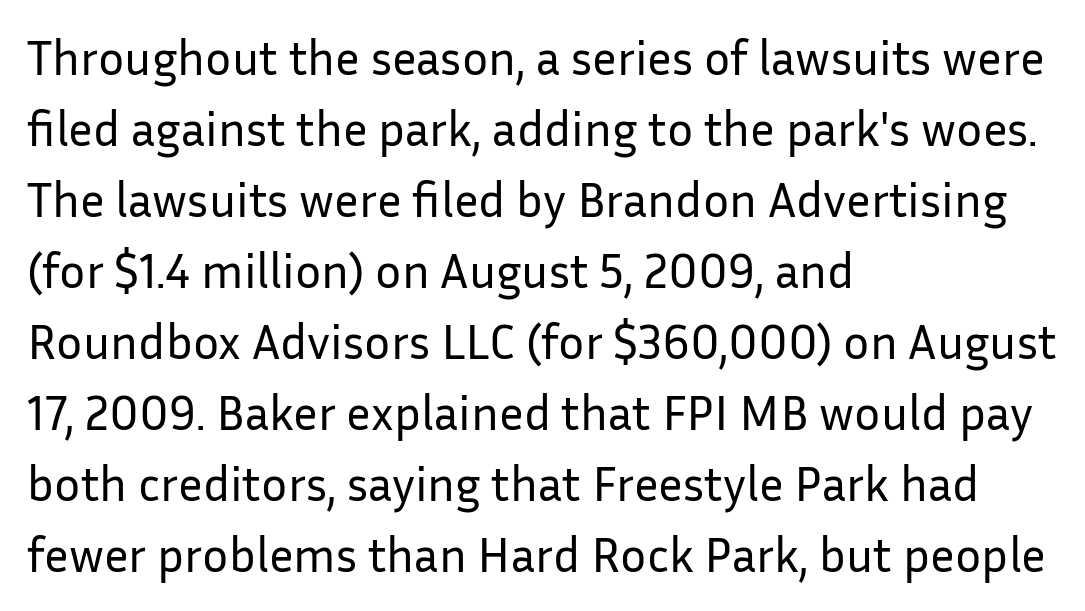
The image shows 49 px regular-weight sans-serif type, upright; set left-aligned, normal line spacing (1.45x), normal letter spacing, not underlined; low stroke contrast and a medium x-height.
